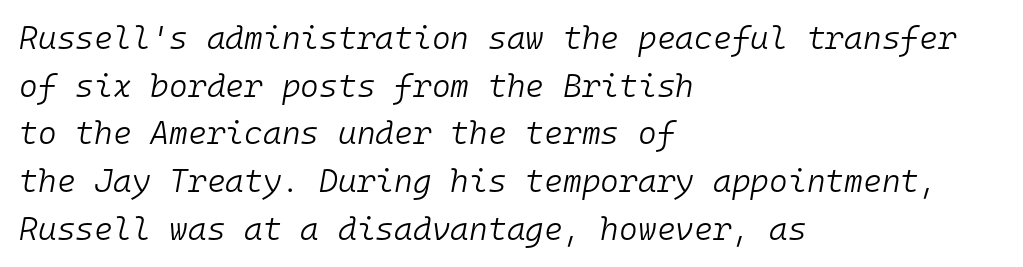
Q: Is the text bold? A: No.
Q: Is the text italic (slanted)? A: Yes, it leans right by about 10 degrees.
Q: Is the text underlined? A: No.
Q: How is the paragraph aligned? A: Left-aligned.
Q: Is the spacing between letters normal or unusually wide? A: Normal.
Q: Is the spacing between lines tight, normal or loose? A: Normal.
Q: Width (condensed, normal, or wide)? A: Normal.
Q: Stroke contrast? A: Low.
Q: x-height? A: Medium.
Q: Monospaced? A: Yes.
